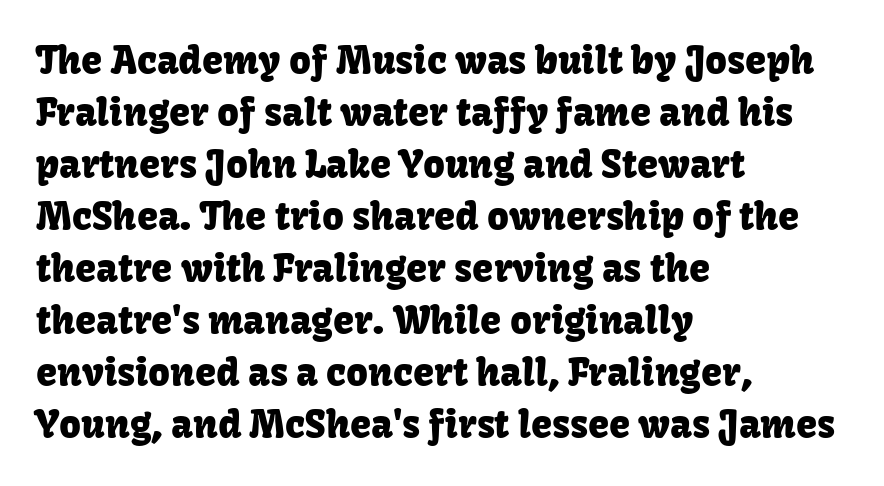
{"serif": "no", "italic": "no", "width": "normal", "stroke_contrast": "low", "x_height": "medium", "monospaced": "no", "underline": "no", "align": "left", "line_spacing": "normal", "line_spacing_ratio": 1.37, "letter_spacing": "normal", "letter_spacing_em": 0.0, "glyph_px": 38}
